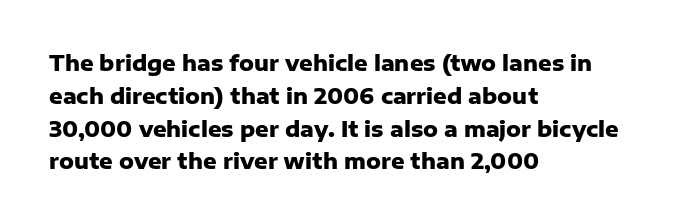
{"italic": "no", "bold": "yes", "underline": "no", "align": "left", "line_spacing": "normal", "line_spacing_ratio": 1.56, "letter_spacing": "normal", "letter_spacing_em": 0.0, "glyph_px": 21}
